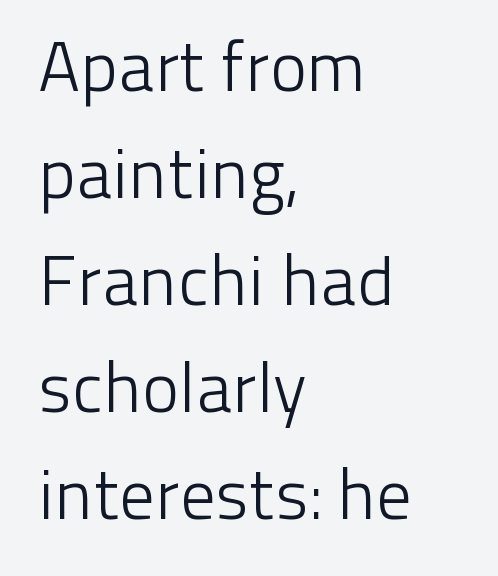
The rag falls on the right side of this text block. Caption: face not bold, strokes unweighted. Descender tails drop into unmarked territory. Notice how descenders clear the ascenders below comfortably — that's standard leading. Each word holds together tightly as a unit, with standard inter-letter gaps. These lines are composed in type without serifs.
